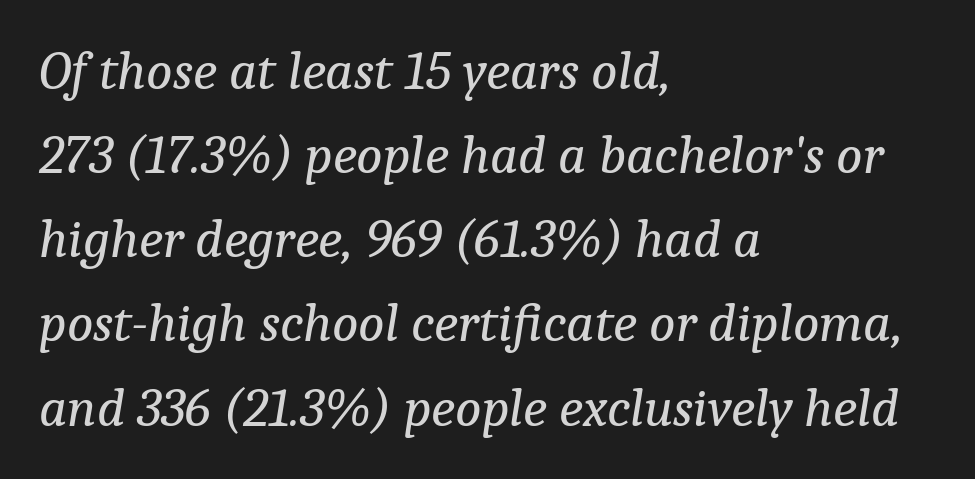
This sample has the flowing, uneven cadence of proportional lettering. The tracking reads as untouched default to a designer's eye. There's an unmistakable incline to the writing here. Note: serifs present on the glyphs. Descenders are the only things crossing below the line.
